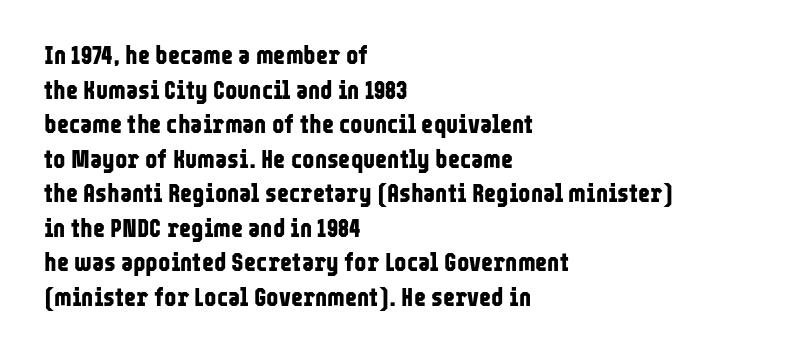
The image shows 26 px bold type, upright; set left-aligned, normal line spacing (1.33x), normal letter spacing, not underlined.
